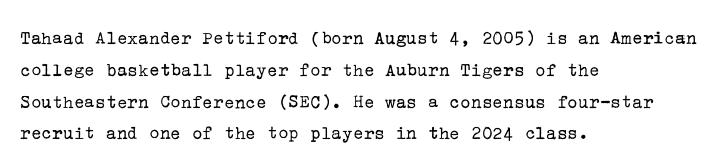
{"italic": "no", "bold": "no", "underline": "no", "align": "left", "line_spacing": "normal", "line_spacing_ratio": 1.59, "letter_spacing": "normal", "letter_spacing_em": 0.0, "glyph_px": 20}
